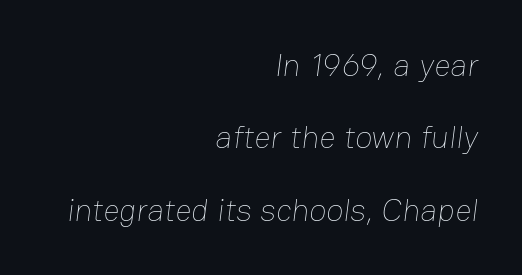
{"bold": "no", "weight": "thin", "width": "normal", "stroke_contrast": "low", "x_height": "medium", "monospaced": "no", "underline": "no", "align": "right", "line_spacing": "loose", "line_spacing_ratio": 2.26, "letter_spacing": "normal", "letter_spacing_em": 0.0, "glyph_px": 32}
